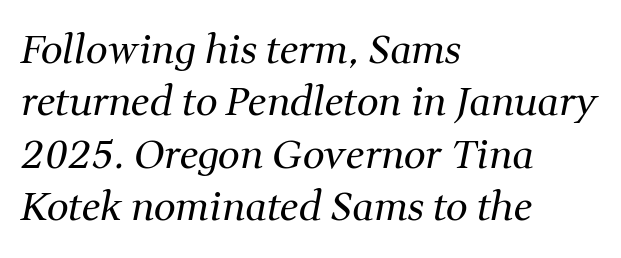
Stems and bowls with no extra thickness — not bold. Whoever set this chose a conventional vertical rhythm. Observe the lean: these are italic letterforms. Short and long lines alike share a common starting point at left. Examine the stroke ends and you'll spot serifs. The gaps between neighbouring characters are ordinary and unremarkable.
